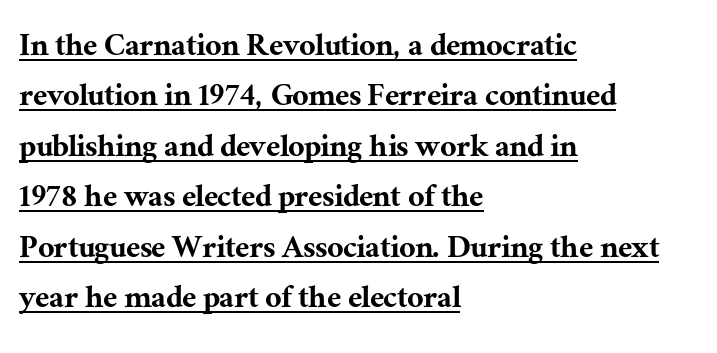
Varying glyph widths throughout — classic text-font behaviour. The passage shown is typeset with a serif family. Does a line run under the words? Yes, clearly. A normal amount of white space separates one row of letters from the next. Style check: upright. Observe the ordinary spacing: letters are neighbours, not strangers.
